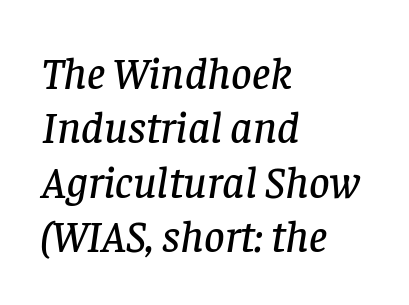
Q: Is the text italic (slanted)? A: Yes, it leans right by about 8 degrees.
Q: Is the typeface a serif or a sans-serif typeface? A: Serif.
Q: Is the text underlined? A: No.
Q: How is the paragraph aligned? A: Left-aligned.
Q: Is the spacing between letters normal or unusually wide? A: Normal.
Q: Width (condensed, normal, or wide)? A: Normal.
Q: Stroke contrast? A: Low.
Q: x-height? A: Large.
Q: Monospaced? A: No.
